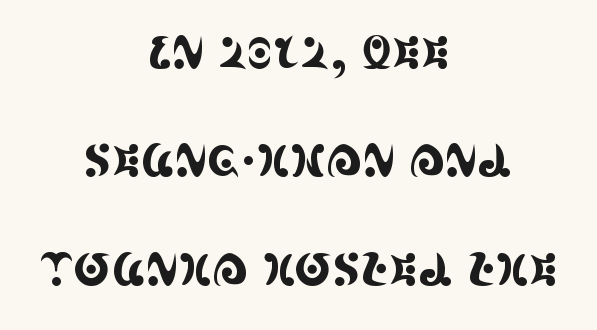
Is there any slant? The stems are plumb. This sample has the flowing, uneven cadence of proportional lettering. Reading down the column, the eye jumps a long way to each next line. You can tell from the footed stems that serif type was used.
